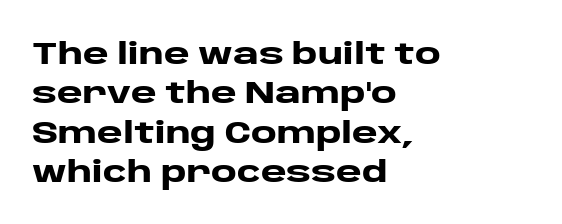
Q: Is the text bold? A: Yes.
Q: Is the text italic (slanted)? A: No, it is upright.
Q: Is the typeface a serif or a sans-serif typeface? A: Sans-serif.
Q: Is the text underlined? A: No.
Q: How is the paragraph aligned? A: Left-aligned.
Q: Is the spacing between letters normal or unusually wide? A: Normal.
Q: Is the spacing between lines tight, normal or loose? A: Normal.
Q: Width (condensed, normal, or wide)? A: Wide.
Q: Stroke contrast? A: Low.
Q: x-height? A: Large.
Q: Monospaced? A: No.
